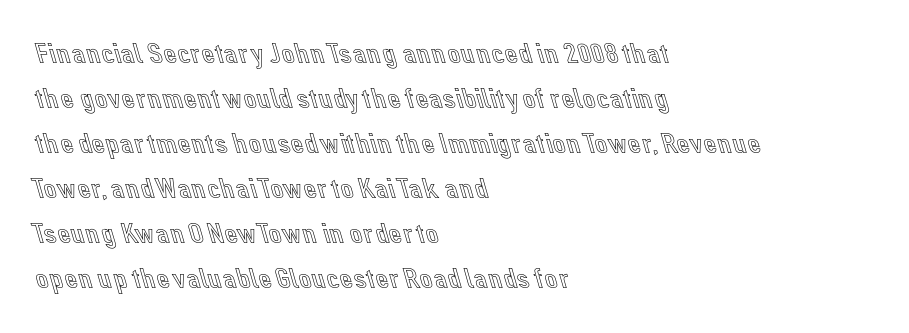
This sample uses plain, unmodified letter spacing. Spacing verdict: proportional, widths tailored to each character. Is the block centered? No — it sits flush against the left margin.
